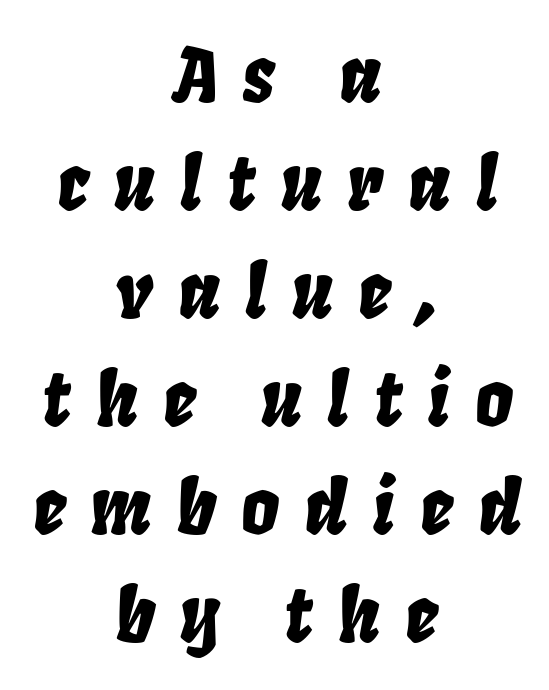
Q: Is the text italic (slanted)? A: Yes, it leans right by about 8 degrees.
Q: Is the text underlined? A: No.
Q: How is the paragraph aligned? A: Centered.
Q: Is the spacing between letters normal or unusually wide? A: Unusually wide.
Q: Is the spacing between lines tight, normal or loose? A: Normal.
Q: Width (condensed, normal, or wide)? A: Condensed.
Q: Stroke contrast? A: Low.
Q: x-height? A: Large.
Q: Monospaced? A: No.
